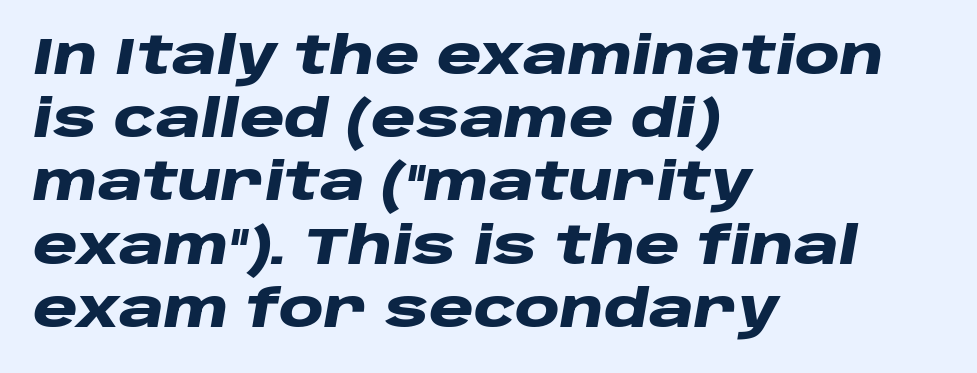
Q: Is the text bold? A: Yes.
Q: Is the text italic (slanted)? A: Yes, it leans right by about 10 degrees.
Q: Is the text underlined? A: No.
Q: How is the paragraph aligned? A: Left-aligned.
Q: Is the spacing between letters normal or unusually wide? A: Normal.
Q: Width (condensed, normal, or wide)? A: Wide.
Q: Stroke contrast? A: Low.
Q: x-height? A: Large.
Q: Monospaced? A: No.
